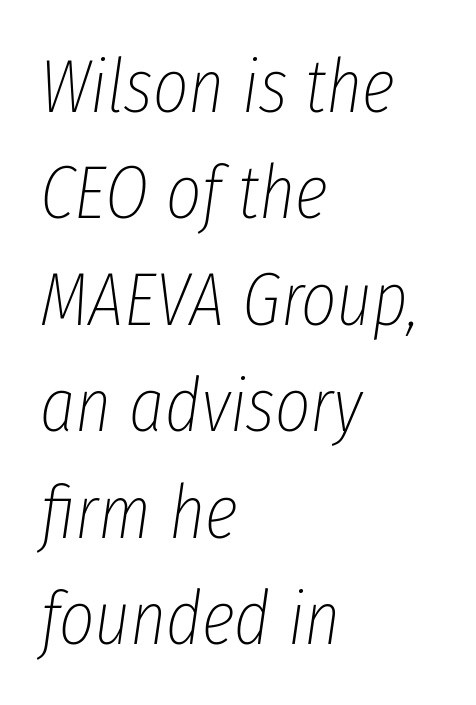
The image shows 76 px thin, condensed type, italic (leaning right); set left-aligned, normal line spacing (1.4x), normal letter spacing, not underlined; low stroke contrast and a medium x-height.
